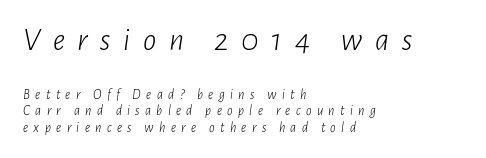
Q: Is the text bold? A: No.
Q: Is the text italic (slanted)? A: Yes, it leans right by about 7 degrees.
Q: Is the text underlined? A: No.
Q: How is the paragraph aligned? A: Left-aligned.
Q: Is the spacing between letters normal or unusually wide? A: Unusually wide.
Q: Is the spacing between lines tight, normal or loose? A: Tight.
Q: Which block of text is set in a larger size, the first (top) or the second (bottom)? A: The first (top) one.
Q: Width (condensed, normal, or wide)? A: Condensed.
Q: Stroke contrast? A: Low.
Q: x-height? A: Medium.
Q: Monospaced? A: No.
